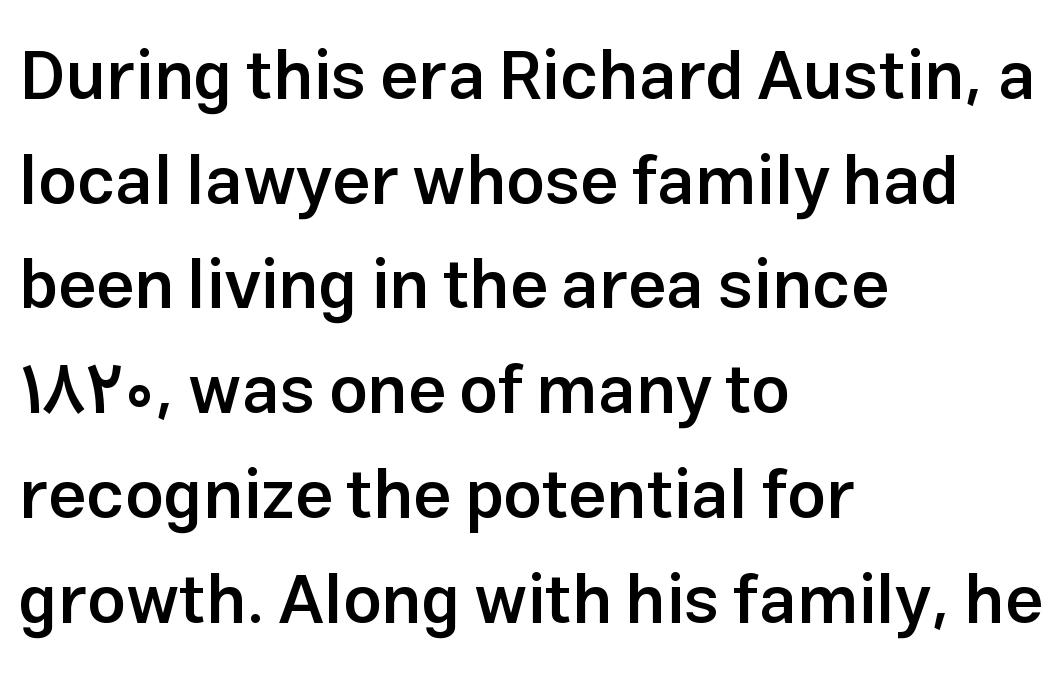
{"serif": "no", "italic": "no", "bold": "semi", "weight": "semibold", "width": "normal", "stroke_contrast": "low", "x_height": "medium", "monospaced": "no", "underline": "no", "align": "left", "line_spacing": "normal", "line_spacing_ratio": 1.54, "letter_spacing": "normal", "letter_spacing_em": 0.0, "glyph_px": 68}
